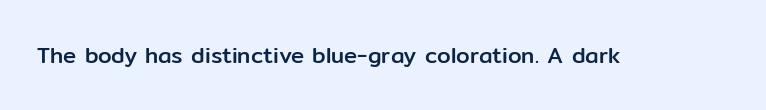
The image shows 22 px text type, upright; set normal letter spacing, not underlined.
